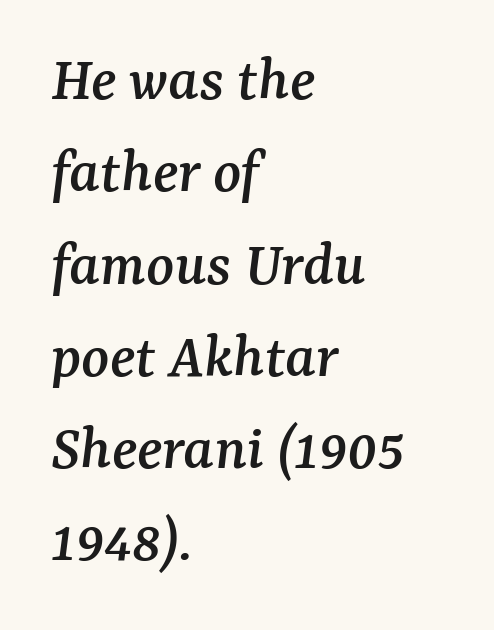
Q: Is the text italic (slanted)? A: Yes, it leans right by about 7 degrees.
Q: Is the typeface a serif or a sans-serif typeface? A: Serif.
Q: Is the text underlined? A: No.
Q: How is the paragraph aligned? A: Left-aligned.
Q: Is the spacing between letters normal or unusually wide? A: Normal.
Q: Is the spacing between lines tight, normal or loose? A: Normal.
Q: Width (condensed, normal, or wide)? A: Normal.
Q: Stroke contrast? A: Medium.
Q: x-height? A: Medium.
Q: Monospaced? A: No.
